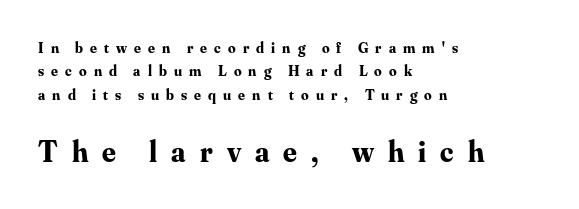
Q: Is the text bold? A: Yes.
Q: Is the text italic (slanted)? A: No, it is upright.
Q: Is the typeface a serif or a sans-serif typeface? A: Serif.
Q: Is the text underlined? A: No.
Q: How is the paragraph aligned? A: Left-aligned.
Q: Is the spacing between letters normal or unusually wide? A: Unusually wide.
Q: Is the spacing between lines tight, normal or loose? A: Normal.
Q: Which block of text is set in a larger size, the first (top) or the second (bottom)? A: The second (bottom) one.
Q: Width (condensed, normal, or wide)? A: Normal.
Q: Stroke contrast? A: Medium.
Q: x-height? A: Small.
Q: Monospaced? A: No.
